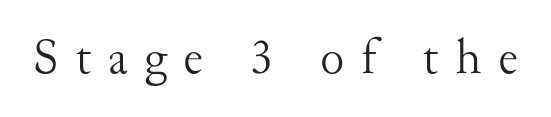
The image shows 50 px light serif type, upright; set unusually wide letter spacing (+0.33 em), not underlined; medium stroke contrast and a small x-height.
